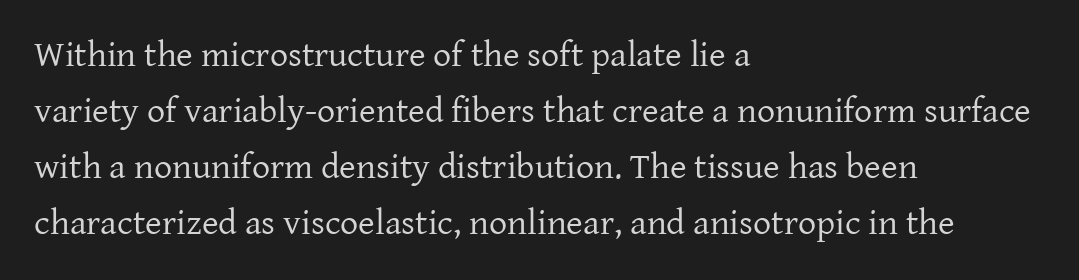
Q: Is the text bold? A: No.
Q: Is the text italic (slanted)? A: No, it is upright.
Q: Is the typeface a serif or a sans-serif typeface? A: Serif.
Q: Is the text underlined? A: No.
Q: How is the paragraph aligned? A: Left-aligned.
Q: Is the spacing between letters normal or unusually wide? A: Normal.
Q: Is the spacing between lines tight, normal or loose? A: Normal.
Q: Width (condensed, normal, or wide)? A: Normal.
Q: Stroke contrast? A: Low.
Q: x-height? A: Medium.
Q: Monospaced? A: No.
